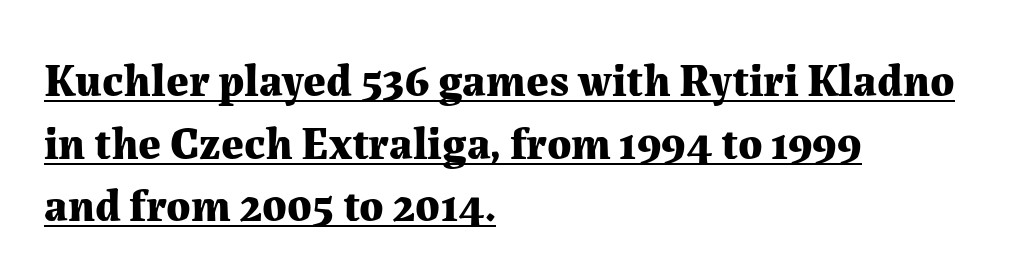
Q: Is the text bold? A: Yes.
Q: Is the text italic (slanted)? A: No, it is upright.
Q: Is the typeface a serif or a sans-serif typeface? A: Serif.
Q: Is the text underlined? A: Yes.
Q: How is the paragraph aligned? A: Left-aligned.
Q: Is the spacing between letters normal or unusually wide? A: Normal.
Q: Is the spacing between lines tight, normal or loose? A: Normal.
Q: Width (condensed, normal, or wide)? A: Normal.
Q: Stroke contrast? A: Medium.
Q: x-height? A: Medium.
Q: Monospaced? A: No.
